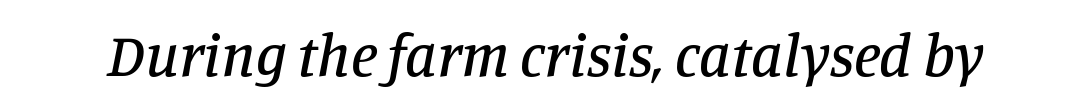
Q: Is the text italic (slanted)? A: Yes, it leans right by about 11 degrees.
Q: Is the typeface a serif or a sans-serif typeface? A: Serif.
Q: Is the text underlined? A: No.
Q: Is the spacing between letters normal or unusually wide? A: Normal.
Q: Width (condensed, normal, or wide)? A: Normal.
Q: Stroke contrast? A: Low.
Q: x-height? A: Large.
Q: Monospaced? A: No.
